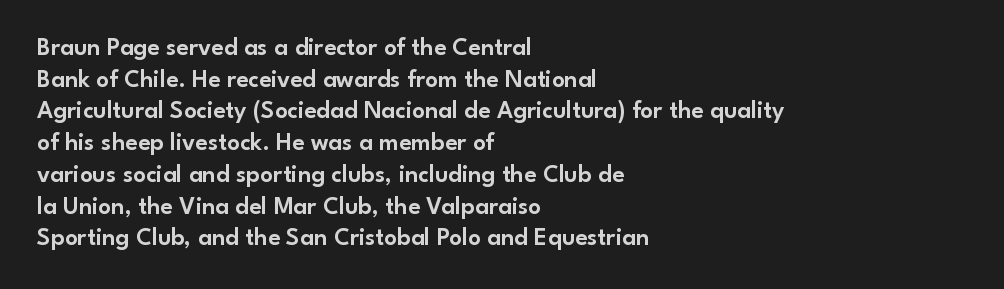
The rows are spaced the way most documents space them. No extra tracking has been applied to these lines. Which margin do the lines hug? The left one — the right edge is uneven. The gap between lines stays unmarked. If you drew a line through each stem, it would be perfectly vertical.
